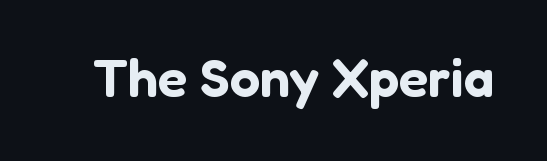
Q: Is the text italic (slanted)? A: No, it is upright.
Q: Is the typeface a serif or a sans-serif typeface? A: Sans-serif.
Q: Is the text underlined? A: No.
Q: Is the spacing between letters normal or unusually wide? A: Normal.
Q: Width (condensed, normal, or wide)? A: Normal.
Q: Stroke contrast? A: Low.
Q: x-height? A: Medium.
Q: Monospaced? A: No.
